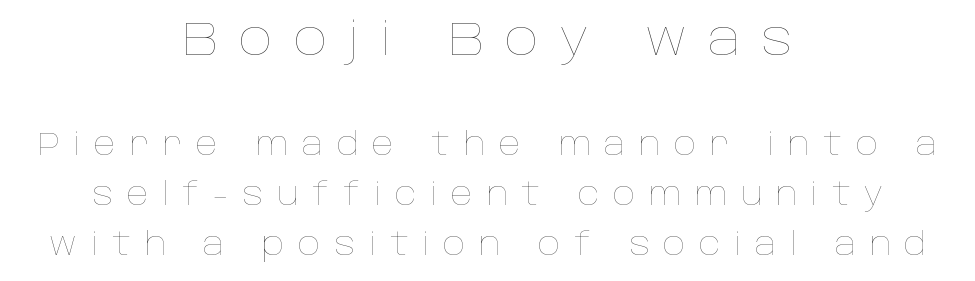
The image shows 47 px thin type, upright; set centered, normal line spacing (1.61x), unusually wide letter spacing (+0.44 em), not underlined; the first (top) block is 1.52x larger; low stroke contrast and a large x-height.
